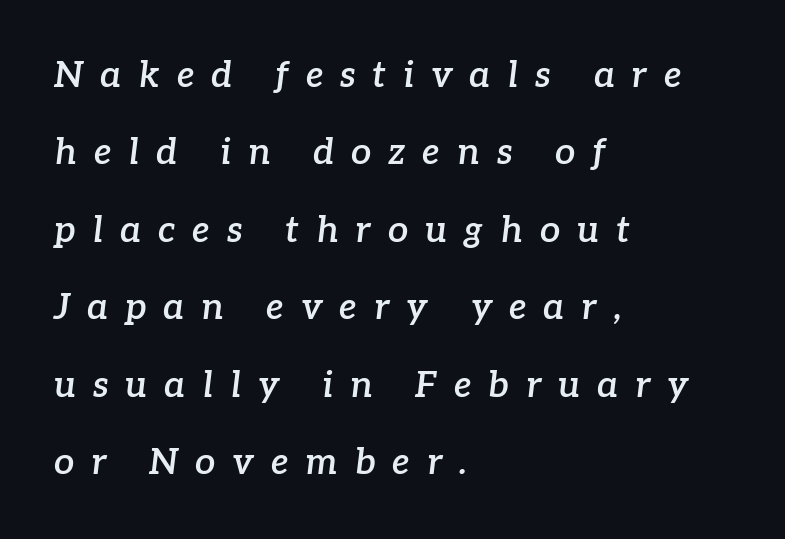
The rendering inserts visible extra space after every character. Spacing verdict: proportional, widths tailored to each character. The specimen omits any rule beneath the text block's lines. Italic: yes, the glyphs are oblique. The face used here is a semibold: visibly heavier than regular, lighter than bold. Each letter's strokes conclude with small projecting serifs.
